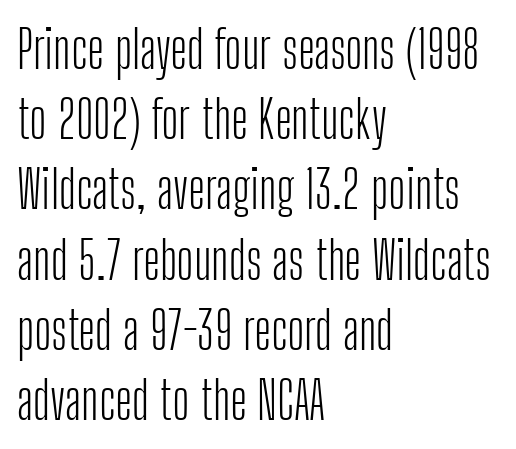
{"serif": "no", "italic": "no", "bold": "no", "weight": "light", "width": "condensed", "stroke_contrast": "low", "x_height": "medium", "monospaced": "no", "underline": "no", "align": "left", "line_spacing": "normal", "line_spacing_ratio": 1.35, "letter_spacing": "normal", "letter_spacing_em": 0.0, "glyph_px": 52}
